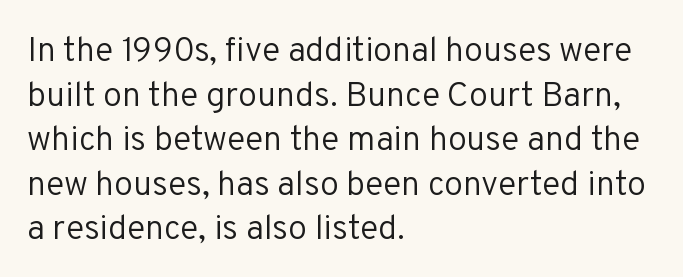
{"serif": "no", "italic": "no", "bold": "no", "weight": "regular", "width": "normal", "stroke_contrast": "low", "x_height": "medium", "monospaced": "no", "underline": "no", "align": "left", "line_spacing": "normal", "line_spacing_ratio": 1.31, "letter_spacing": "normal", "letter_spacing_em": 0.0, "glyph_px": 34}
